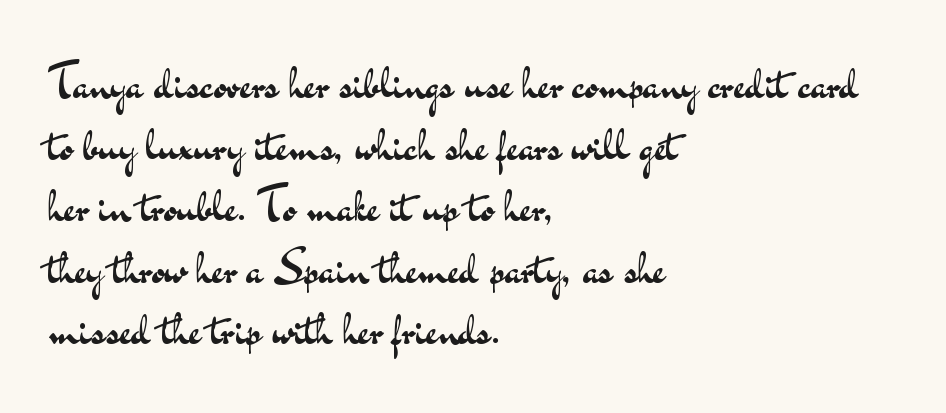
{"serif": "no", "bold": "no", "weight": "regular", "width": "wide", "stroke_contrast": "medium", "x_height": "small", "monospaced": "no", "underline": "no", "align": "left", "line_spacing": "normal", "line_spacing_ratio": 1.31, "letter_spacing": "normal", "letter_spacing_em": 0.0, "glyph_px": 47}
